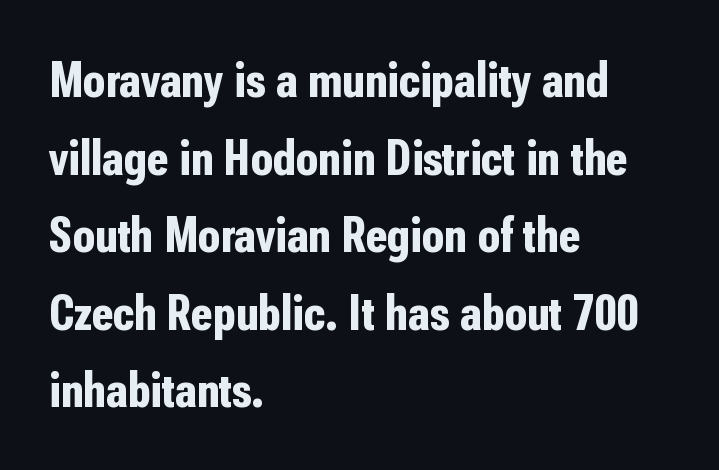
The image shows 51 px bold, condensed sans-serif type, upright; set left-aligned, normal line spacing (1.52x), normal letter spacing, not underlined; low stroke contrast and a medium x-height.
